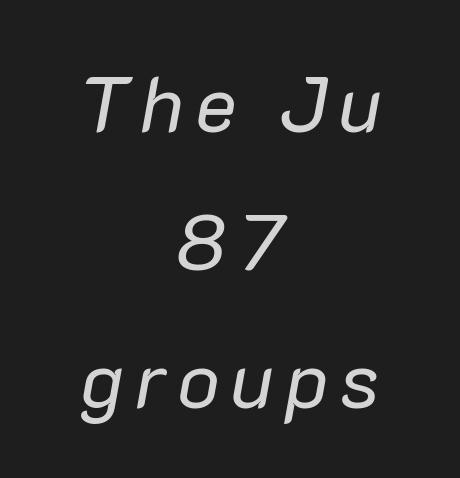
Q: Is the text bold? A: No.
Q: Is the text italic (slanted)? A: Yes, it leans right by about 10 degrees.
Q: Is the text underlined? A: No.
Q: How is the paragraph aligned? A: Centered.
Q: Width (condensed, normal, or wide)? A: Normal.
Q: Stroke contrast? A: Low.
Q: x-height? A: Medium.
Q: Monospaced? A: No.
